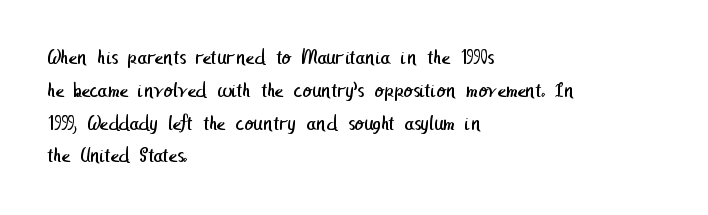
{"bold": "no", "underline": "no", "align": "left", "line_spacing": "normal", "line_spacing_ratio": 1.56, "letter_spacing": "normal", "letter_spacing_em": 0.0, "glyph_px": 21}
